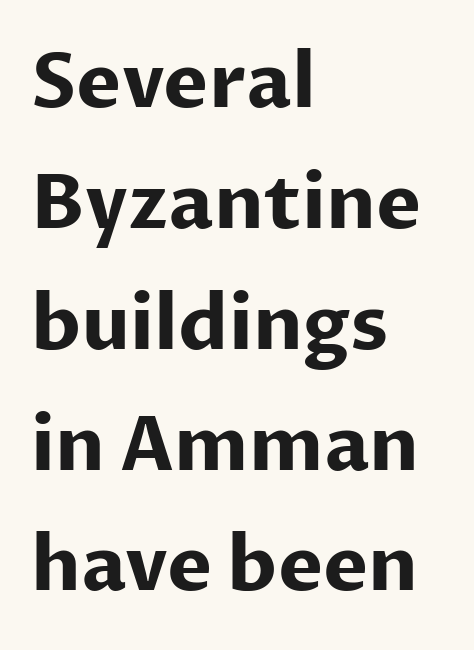
Letterform terminals end flat and unadorned throughout the passage. Nope, not italic — everything's standing straight. The rendering uses a moderate line-height, typical for paragraphs. Compared with an ordinary text face, these strokes are far heavier — a full bold. The letters advance in unequal steps, a hallmark of proportional type.
